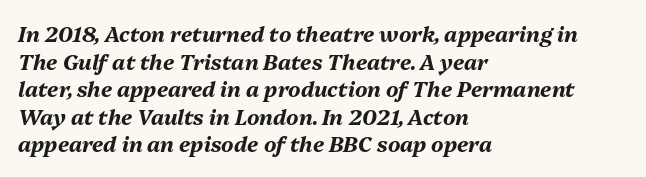
{"italic": "yes", "lean": "right", "slant_degrees": 13, "bold": "yes", "underline": "no", "align": "left", "line_spacing": "normal", "line_spacing_ratio": 1.31, "letter_spacing": "normal", "letter_spacing_em": 0.0, "glyph_px": 21}
